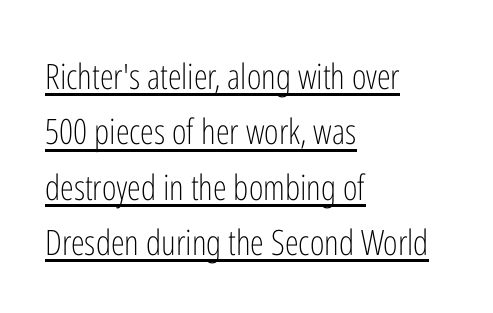
The image shows 35 px light, condensed sans-serif type, upright; set left-aligned, normal line spacing (1.58x), normal letter spacing, underlined; low stroke contrast and a medium x-height.
